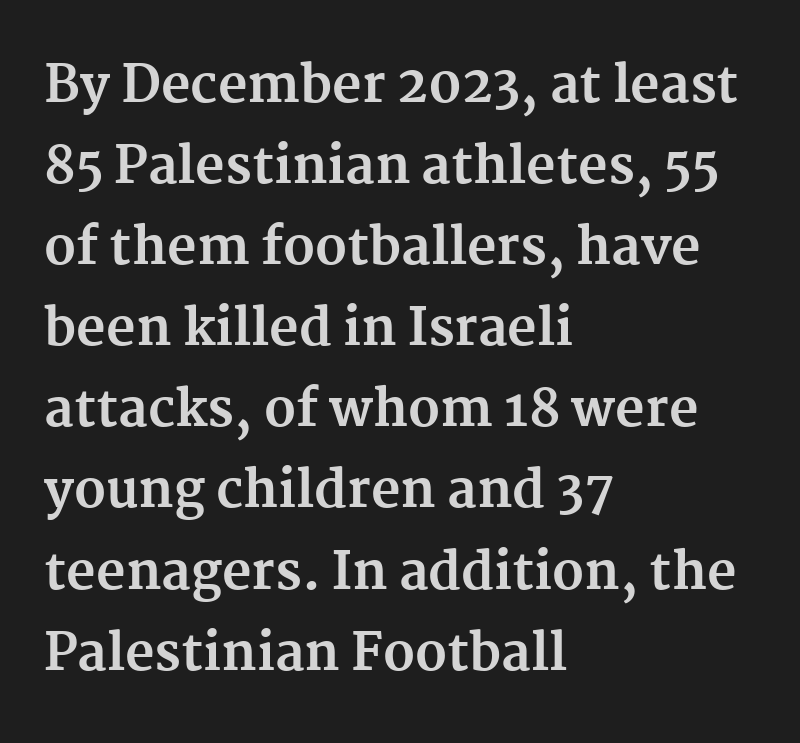
Q: Is the text bold? A: Yes.
Q: Is the text italic (slanted)? A: No, it is upright.
Q: Is the typeface a serif or a sans-serif typeface? A: Serif.
Q: Is the text underlined? A: No.
Q: How is the paragraph aligned? A: Left-aligned.
Q: Is the spacing between letters normal or unusually wide? A: Normal.
Q: Is the spacing between lines tight, normal or loose? A: Normal.
Q: Width (condensed, normal, or wide)? A: Normal.
Q: Stroke contrast? A: Medium.
Q: x-height? A: Medium.
Q: Monospaced? A: No.
